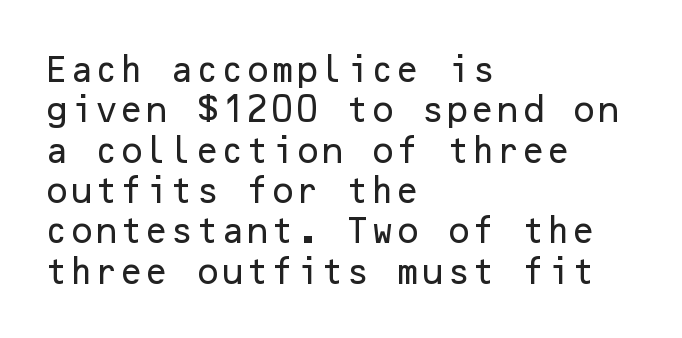
Q: Is the text italic (slanted)? A: No, it is upright.
Q: Is the typeface a serif or a sans-serif typeface? A: Sans-serif.
Q: Is the text underlined? A: No.
Q: How is the paragraph aligned? A: Left-aligned.
Q: Is the spacing between letters normal or unusually wide? A: Normal.
Q: Is the spacing between lines tight, normal or loose? A: Normal.
Q: Width (condensed, normal, or wide)? A: Normal.
Q: Stroke contrast? A: Low.
Q: x-height? A: Medium.
